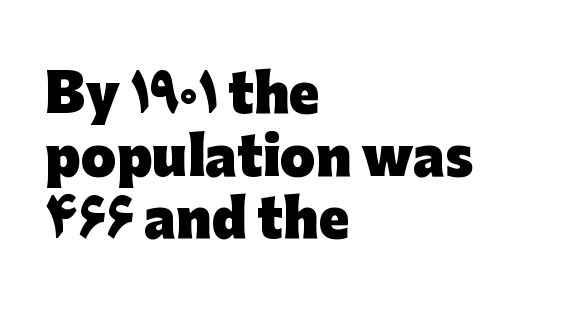
The letters carry no serifs — their stems end cleanly without finishing strokes. Stroke thickness is high; the sample reads as a true bold. This sample is left-justified, so line endings fall wherever the words run out. The rendering uses natural spacing where letterforms have individual widths.
